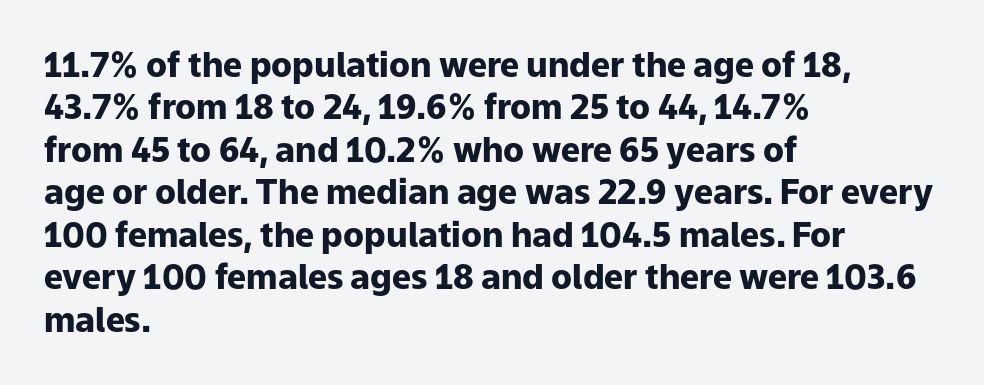
{"serif": "no", "italic": "no", "bold": "yes", "weight": "heavy", "width": "normal", "stroke_contrast": "low", "x_height": "medium", "monospaced": "no", "underline": "no", "align": "left", "line_spacing": "normal", "line_spacing_ratio": 1.25, "letter_spacing": "normal", "letter_spacing_em": 0.0, "glyph_px": 34}
